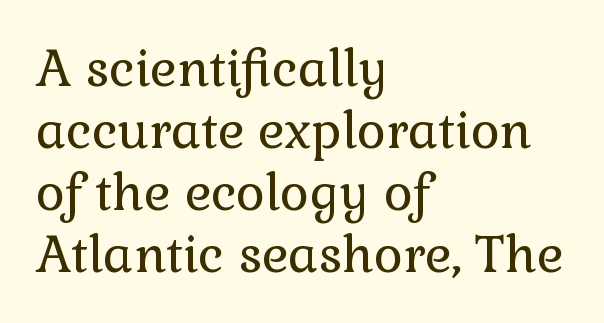
The image shows 50 px regular-weight serif type, upright; set left-aligned, line spacing 1.24x, normal letter spacing, not underlined; low stroke contrast and a medium x-height.
